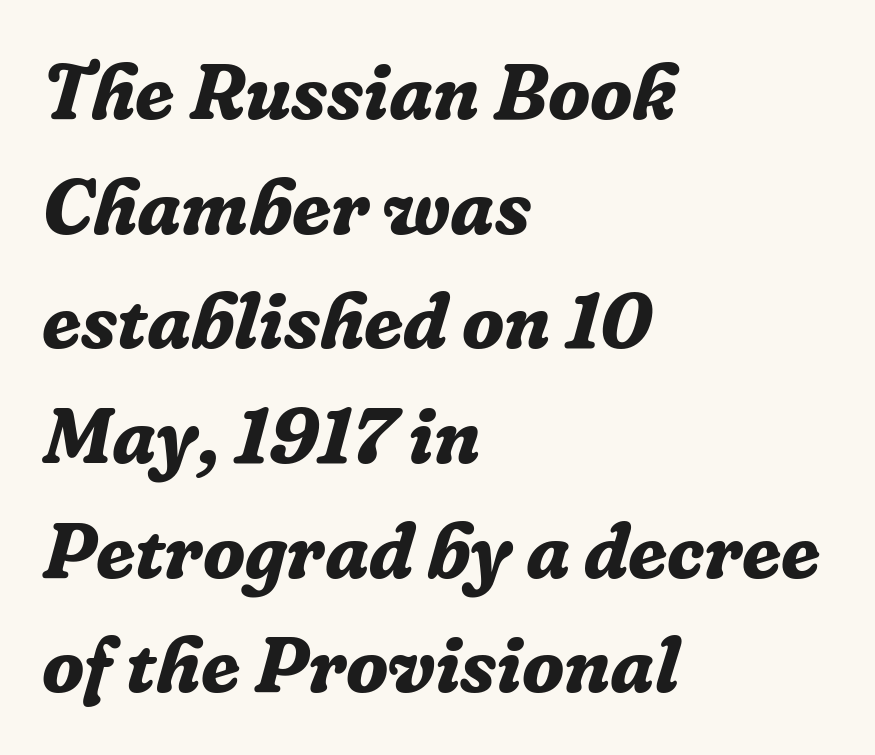
Q: Is the text bold? A: Yes.
Q: Is the text italic (slanted)? A: Yes, it leans right by about 16 degrees.
Q: Is the typeface a serif or a sans-serif typeface? A: Serif.
Q: Is the text underlined? A: No.
Q: How is the paragraph aligned? A: Left-aligned.
Q: Is the spacing between letters normal or unusually wide? A: Normal.
Q: Is the spacing between lines tight, normal or loose? A: Normal.
Q: Width (condensed, normal, or wide)? A: Normal.
Q: Stroke contrast? A: Low.
Q: x-height? A: Medium.
Q: Monospaced? A: No.
